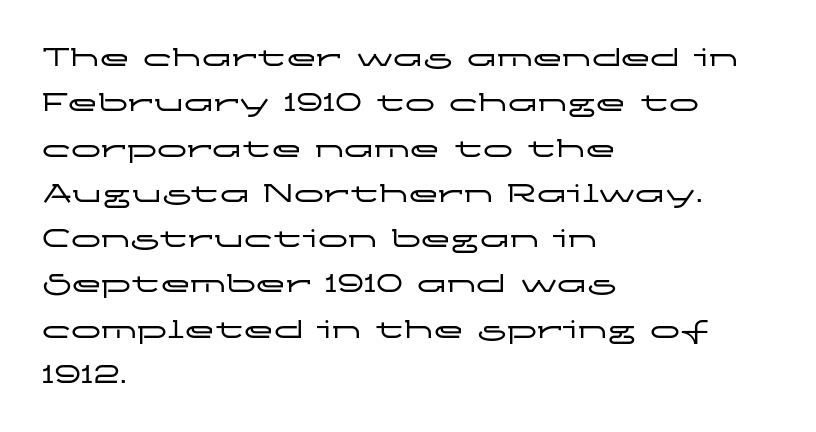
{"serif": "no", "italic": "no", "width": "wide", "stroke_contrast": "low", "x_height": "medium", "monospaced": "no", "underline": "no", "align": "left", "line_spacing": "normal", "line_spacing_ratio": 1.51, "letter_spacing": "normal", "letter_spacing_em": 0.0, "glyph_px": 30}
